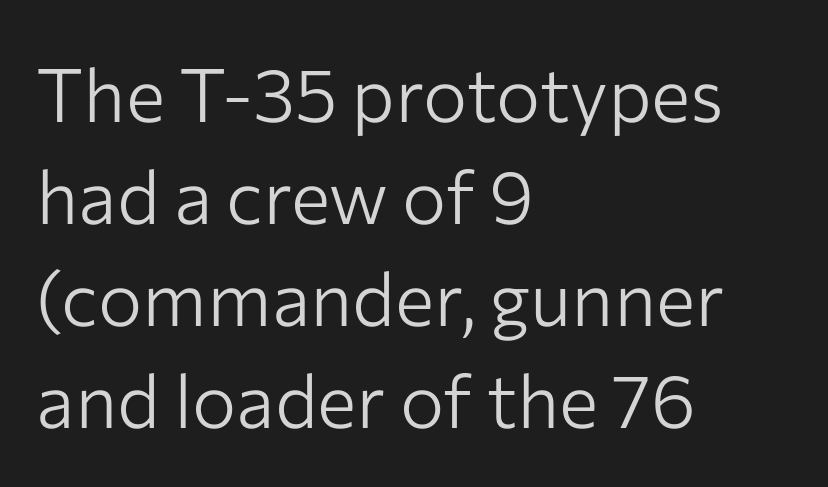
The image shows 74 px light sans-serif type, upright; set left-aligned, normal line spacing (1.38x), normal letter spacing, not underlined; low stroke contrast and a medium x-height.
